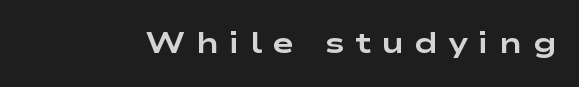
Students, note that the glyphs here are deliberately spaced far apart. Only glyphs here, with clear space below each row. The lettering stays uniformly vertical, giving the passage a roman look. Heft: maximum for text — a bold. You could not count columns in this text — the font is proportionally spaced.
